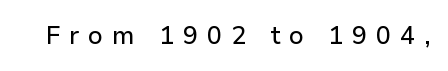
{"italic": "no", "underline": "no", "letter_spacing": "wide", "letter_spacing_em": 0.35, "glyph_px": 25}
